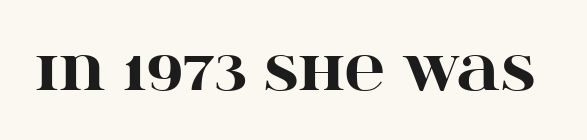
Each glyph is drawn with heavy, bold strokes. Upright lettering throughout. Looks like regular typesetting: each glyph gets only the width it needs. Each word holds together tightly as a unit, with standard inter-letter gaps. Underlining? Definitely not there.
